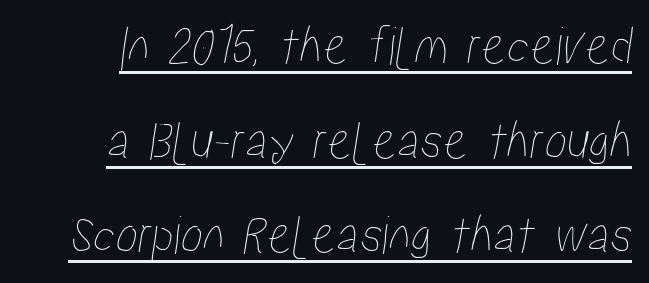
A typesetter would call this leading conventional body-copy spacing. The rendering uses natural spacing where letterforms have individual widths. The glyphs are accompanied by a horizontal stroke just below them. The rendering keeps characters at their native spacing.
